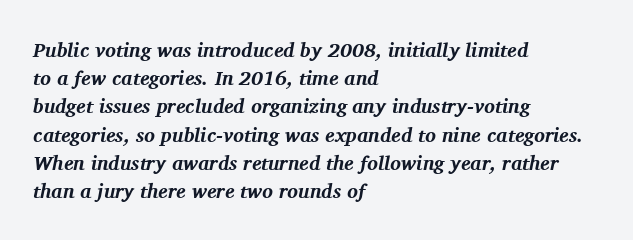
Strokes here are thick enough to call this a true bold. Compared with ordinary roman type, these characters are visibly tilted. Descender tails drop into unmarked territory. Short and long lines alike share a common starting point at left. The tracking reads as untouched default to a designer's eye. Evenly set lines give the paragraph a standard silhouette.
